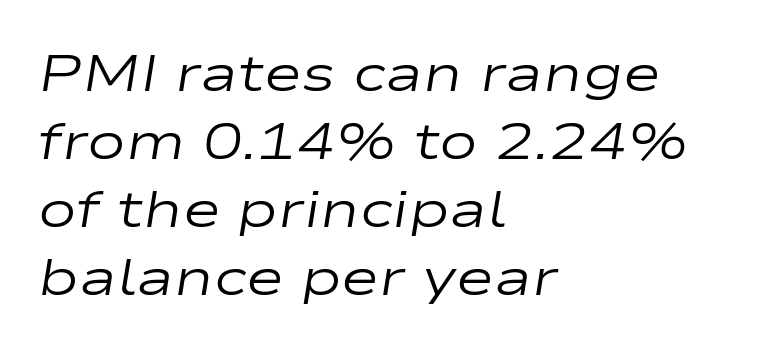
Quick note: italic. Varying glyph widths throughout — classic text-font behaviour. The type is set solid horizontally, with unmodified tracking. Successive baselines arrive at the customary interval. The strokes are not fattened; the text isn't bold.
